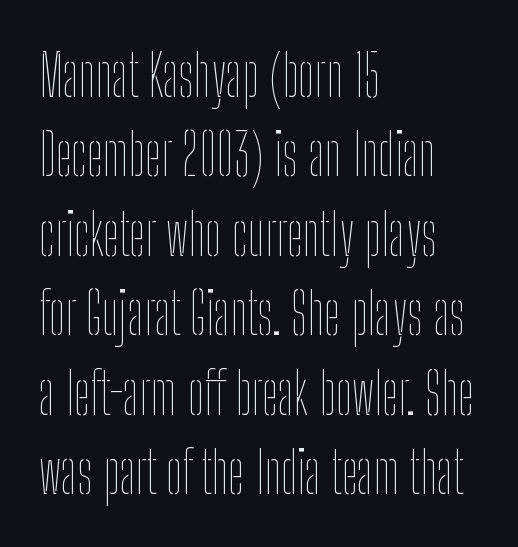
Q: Is the text bold? A: No.
Q: Is the text italic (slanted)? A: No, it is upright.
Q: Is the text underlined? A: No.
Q: How is the paragraph aligned? A: Left-aligned.
Q: Is the spacing between letters normal or unusually wide? A: Normal.
Q: Is the spacing between lines tight, normal or loose? A: Normal.
Q: Width (condensed, normal, or wide)? A: Condensed.
Q: Stroke contrast? A: Low.
Q: x-height? A: Medium.
Q: Monospaced? A: No.
